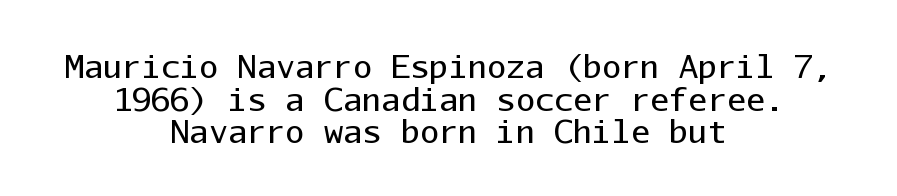
The image shows 32 px regular-weight sans-serif type, upright, monospaced; set centered, tight line spacing (1.02x), normal letter spacing, not underlined; low stroke contrast and a medium x-height.
